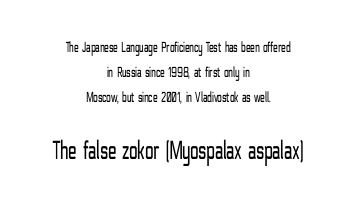
{"italic": "no", "bold": "no", "underline": "no", "align": "center", "line_spacing": "normal", "line_spacing_ratio": 1.66, "letter_spacing": "normal", "letter_spacing_em": 0.0, "larger_block": "second", "size_ratio": 1.8, "glyph_px": 27}
